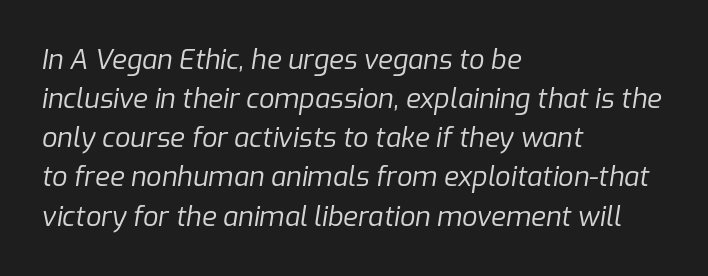
The image shows 27 px text type, italic (leaning right); set left-aligned, normal line spacing (1.45x), normal letter spacing, not underlined.
